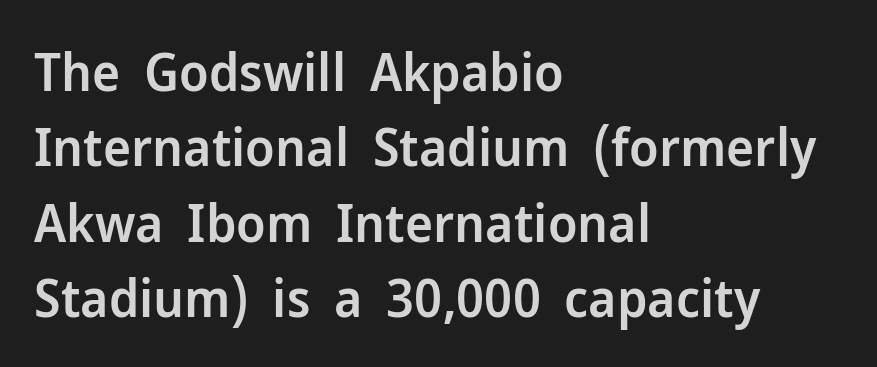
Alignment: flush left. The letters stand upright; this is a roman face. Varying glyph widths throughout — classic text-font behaviour. Compared with typical body copy, the letter spacing here is the same. Descender tails drop into unmarked territory. This is moderately heavy type, rendered in semibold.
